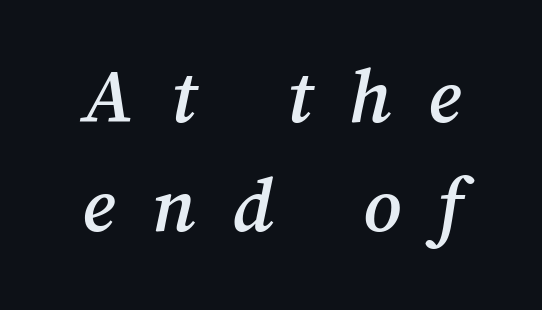
Each letter's strokes conclude with small projecting serifs. Tall strokes in this sample are angled rather than plumb. Is this a fixed-width face? No — the glyphs have proportional, varying widths. Just letters on the line, the space beneath them empty.
